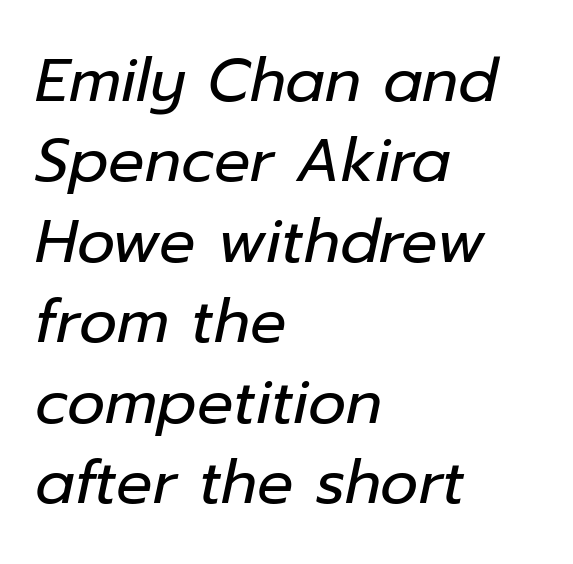
{"italic": "yes", "lean": "right", "slant_degrees": 12, "bold": "no", "weight": "regular", "width": "normal", "stroke_contrast": "low", "x_height": "medium", "monospaced": "no", "underline": "no", "align": "left", "line_spacing": "normal", "line_spacing_ratio": 1.34, "letter_spacing": "normal", "letter_spacing_em": 0.0, "glyph_px": 60}
